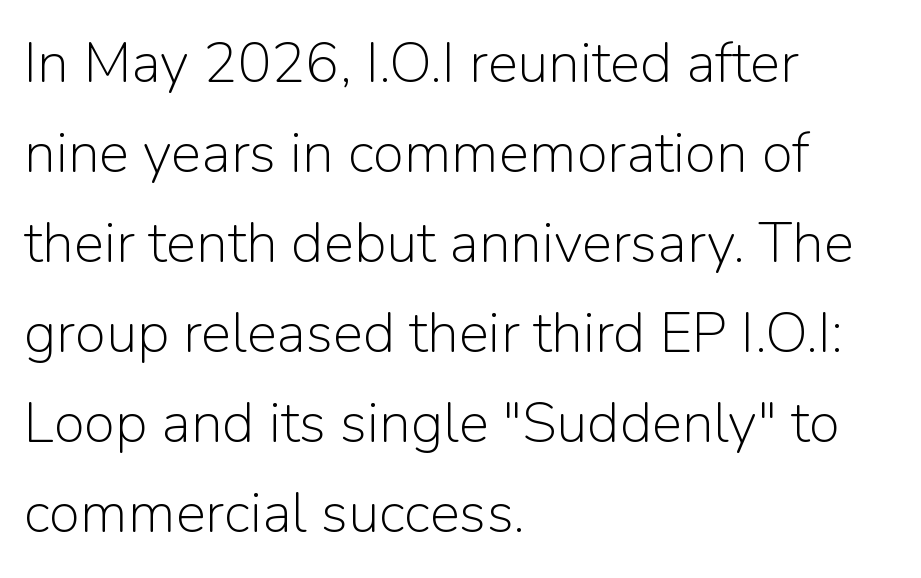
{"serif": "no", "italic": "no", "bold": "no", "weight": "light", "width": "normal", "stroke_contrast": "low", "x_height": "medium", "monospaced": "no", "underline": "no", "align": "left", "line_spacing": "normal", "line_spacing_ratio": 1.58, "letter_spacing": "normal", "letter_spacing_em": 0.0, "glyph_px": 57}
